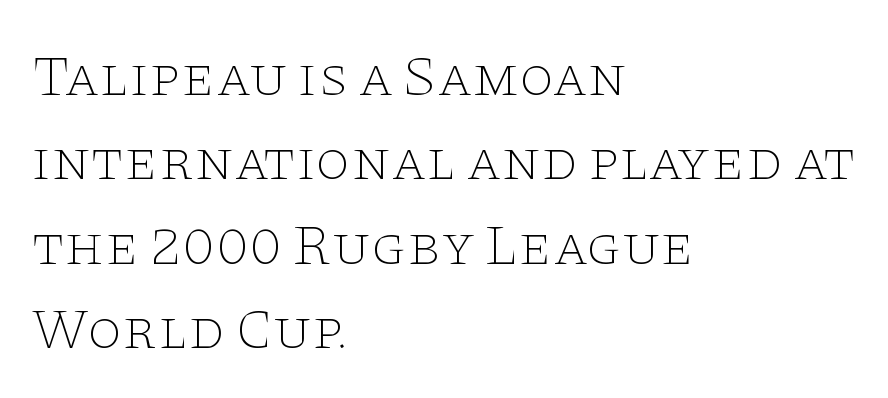
{"serif": "yes", "italic": "no", "bold": "no", "weight": "thin", "width": "wide", "stroke_contrast": "low", "x_height": "large", "monospaced": "no", "underline": "no", "align": "left", "line_spacing": "normal", "line_spacing_ratio": 1.48, "letter_spacing": "normal", "letter_spacing_em": 0.0, "glyph_px": 57}
